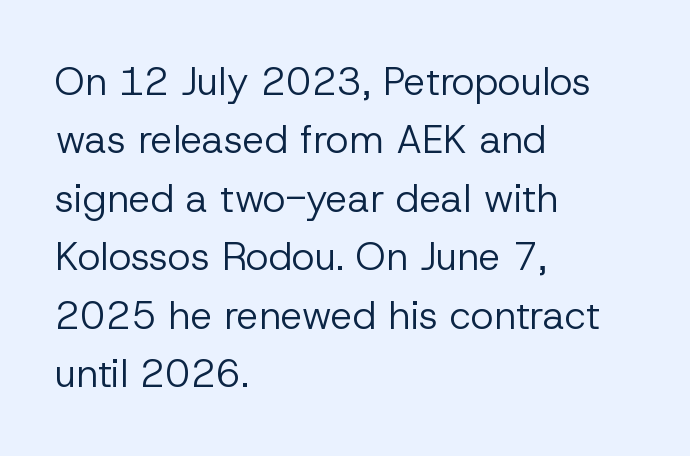
The image shows 39 px regular-weight sans-serif type, upright; set left-aligned, normal line spacing (1.5x), normal letter spacing, not underlined; low stroke contrast and a medium x-height.
